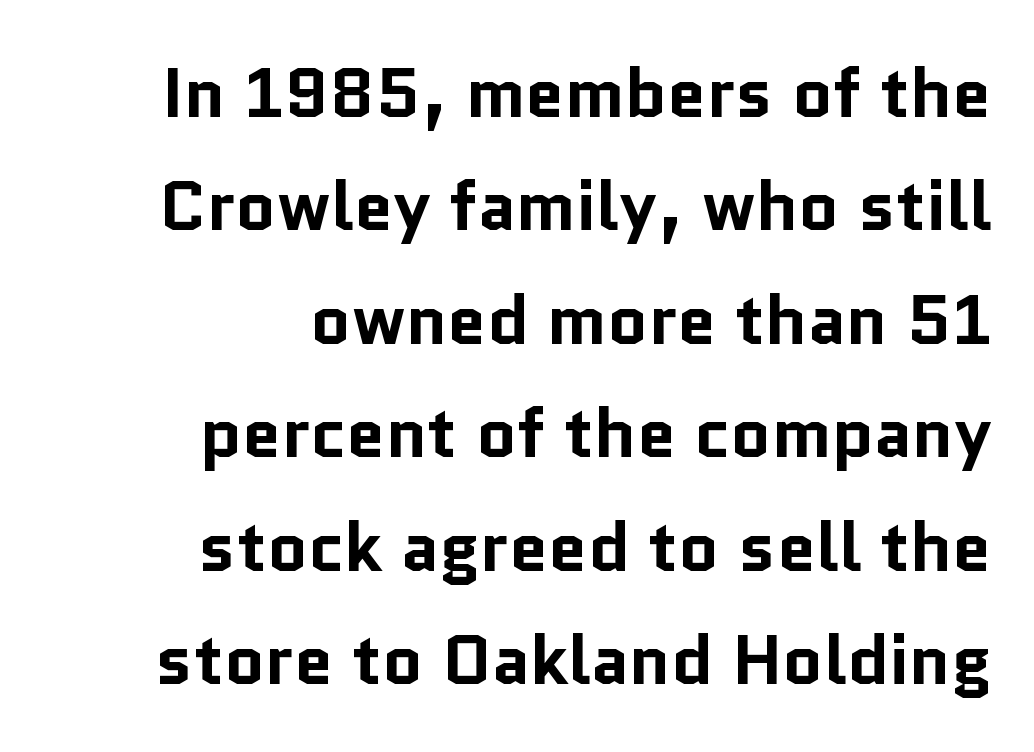
Tracking value appears to be zero — textbook default spacing. Students, this is bold: see how much ink each stroke carries. Character widths vary here, with narrow letters taking less room than wide ones. The designer went with a sans here, leaving each stem footless. Typeset ragged left — the right edge is the straight one. The specimen reads as upright at a glance.
